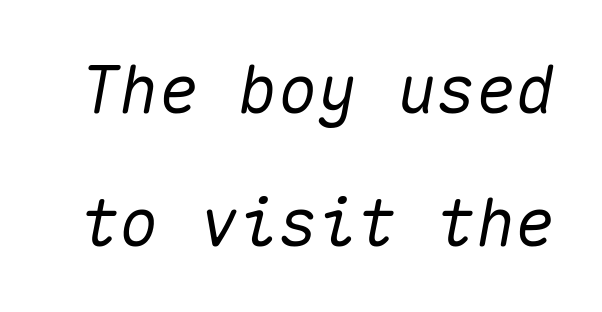
Q: Is the text italic (slanted)? A: Yes, it leans right by about 10 degrees.
Q: Is the text underlined? A: No.
Q: Is the spacing between letters normal or unusually wide? A: Normal.
Q: Is the spacing between lines tight, normal or loose? A: Loose.
Q: Width (condensed, normal, or wide)? A: Normal.
Q: Stroke contrast? A: Medium.
Q: x-height? A: Medium.
Q: Monospaced? A: Yes.
